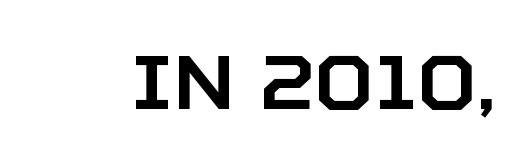
Q: Is the text italic (slanted)? A: No, it is upright.
Q: Is the typeface a serif or a sans-serif typeface? A: Sans-serif.
Q: Is the text underlined? A: No.
Q: Is the spacing between letters normal or unusually wide? A: Normal.
Q: Width (condensed, normal, or wide)? A: Normal.
Q: Stroke contrast? A: Low.
Q: x-height? A: Large.
Q: Monospaced? A: No.
